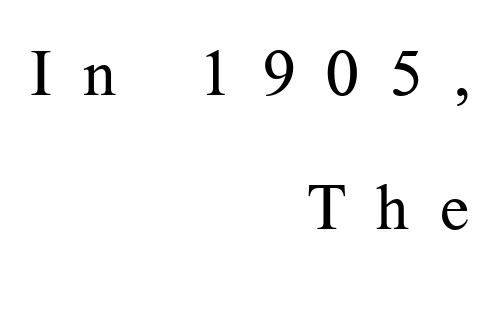
The specimen reads as upright at a glance. Weight class: somewhere from thin through regular. Leftover space on each line is placed entirely before the opening word. This sample trades compactness for vertical openness between lines. Here the designer chose a conventional face with non-uniform glyph widths.
